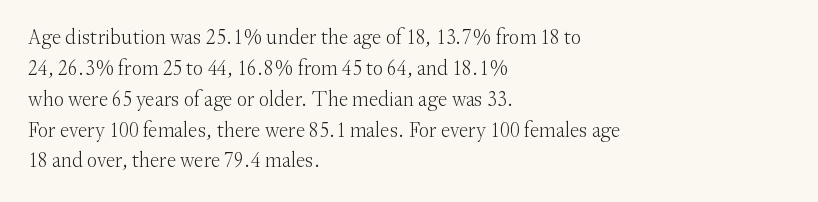
{"italic": "no", "bold": "no", "underline": "no", "align": "left", "line_spacing": "normal", "line_spacing_ratio": 1.47, "letter_spacing": "normal", "letter_spacing_em": 0.0, "glyph_px": 21}
